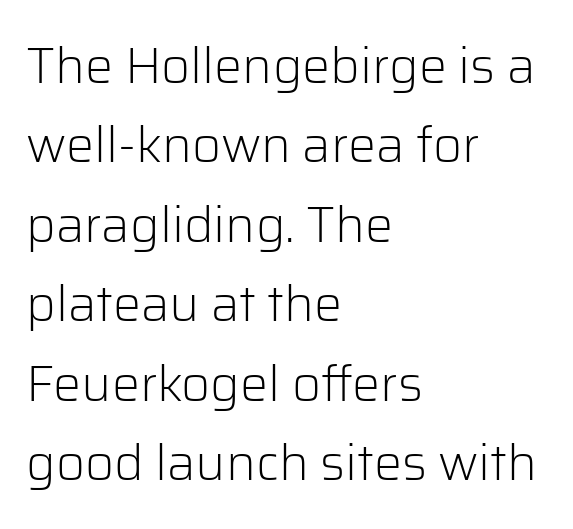
Q: Is the text bold? A: No.
Q: Is the text italic (slanted)? A: No, it is upright.
Q: Is the typeface a serif or a sans-serif typeface? A: Sans-serif.
Q: Is the text underlined? A: No.
Q: How is the paragraph aligned? A: Left-aligned.
Q: Is the spacing between letters normal or unusually wide? A: Normal.
Q: Is the spacing between lines tight, normal or loose? A: Normal.
Q: Width (condensed, normal, or wide)? A: Normal.
Q: Stroke contrast? A: Low.
Q: x-height? A: Medium.
Q: Monospaced? A: No.
